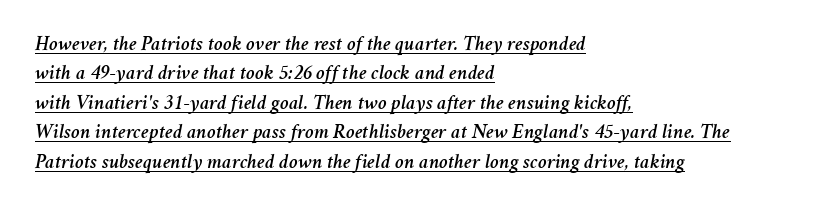
Would a proofreader flag this as italicized? Yes. Layout note: lines flush left. Somebody hit Ctrl+U on this one — the words are underlined. The passage shown stacks its lines at a standard gap. Look at the tracking — it's just the regular setting, nothing added.
